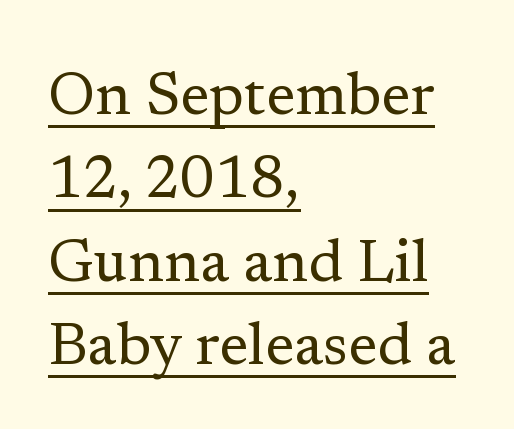
{"serif": "yes", "italic": "no", "bold": "no", "weight": "regular", "width": "normal", "stroke_contrast": "low", "x_height": "medium", "monospaced": "no", "underline": "yes", "align": "left", "line_spacing": "normal", "line_spacing_ratio": 1.39, "letter_spacing": "normal", "letter_spacing_em": 0.0, "glyph_px": 60}
